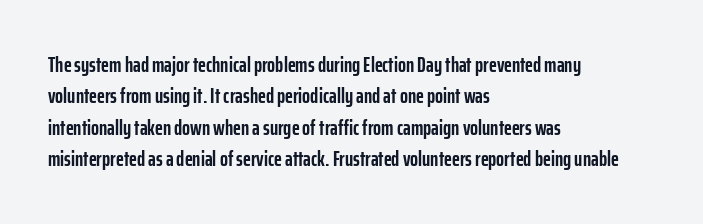
The passage shown is emphatically bold. The specimen reads as upright at a glance. Alignment: flush left. What stands out about the letter spacing? Nothing — it is the standard amount. The block of text has a typical density, with ordinary space between rows. The words here are not underlined.
